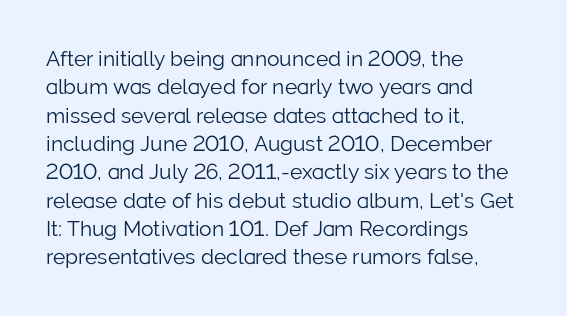
The image shows 21 px text type, upright; set left-aligned, normal line spacing (1.35x), normal letter spacing, not underlined.
